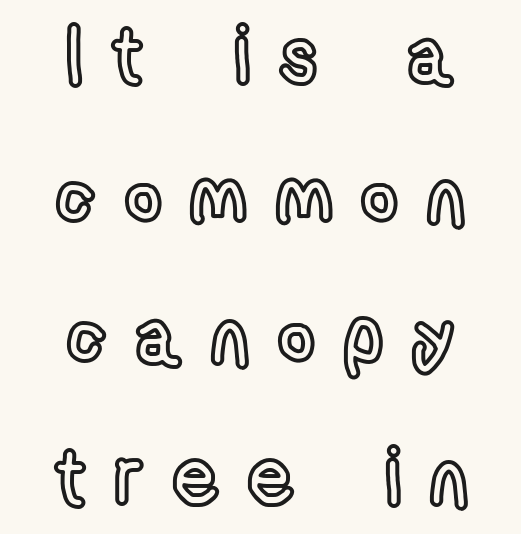
The image shows 79 px condensed type, upright; set centered, line spacing 1.78x, unusually wide letter spacing (+0.37 em), not underlined; a medium x-height.
